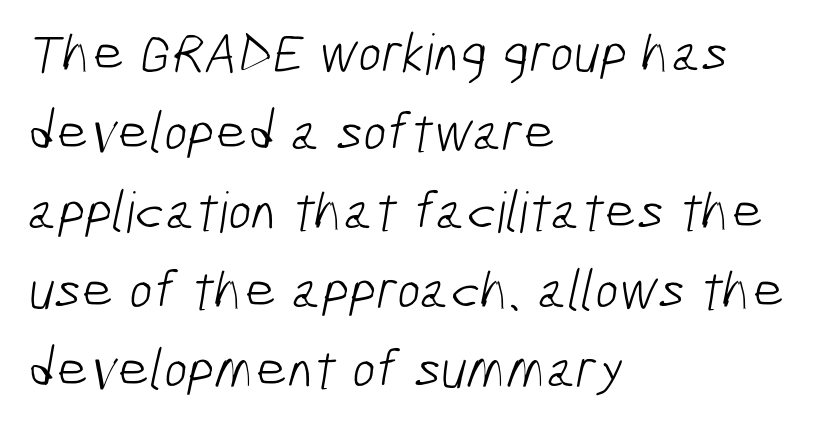
Alignment: flush left. The line texture is even and compact thanks to regular tracking. Descenders are the only things crossing below the line. Whoever set this chose a conventional vertical rhythm.
